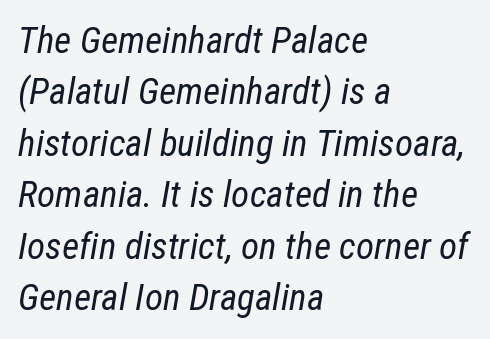
Notice how the stems are inclined rather than vertical — that's the hallmark of italics. The face used here is proportionally spaced, like ordinary book or web type. No extra tracking has been applied to these lines. Each line starts at the same left margin while the right side varies. The strip under each line holds only bare page.
